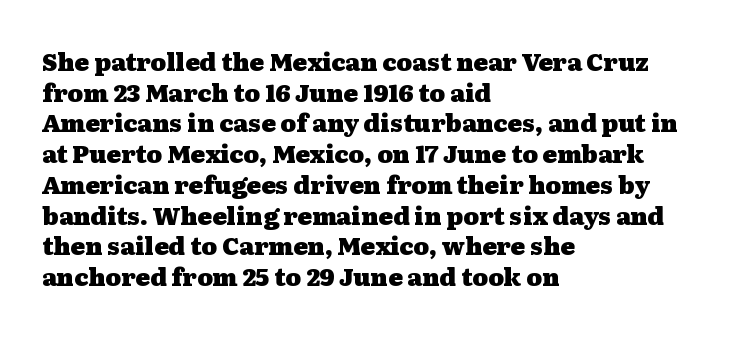
{"italic": "no", "bold": "yes", "underline": "no", "align": "left", "line_spacing": "normal", "line_spacing_ratio": 1.28, "letter_spacing": "normal", "letter_spacing_em": 0.0, "glyph_px": 24}
